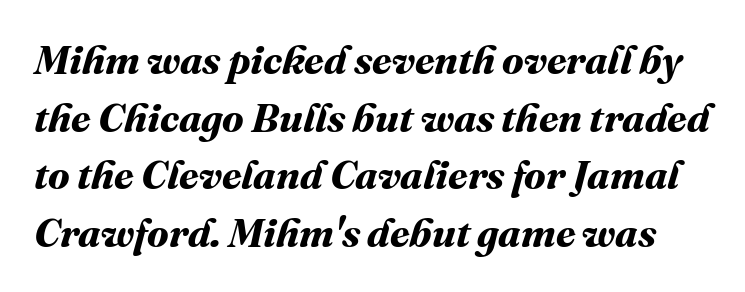
Q: Is the text bold? A: Yes.
Q: Is the text underlined? A: No.
Q: Is the spacing between letters normal or unusually wide? A: Normal.
Q: Is the spacing between lines tight, normal or loose? A: Normal.
Q: Width (condensed, normal, or wide)? A: Normal.
Q: Stroke contrast? A: Medium.
Q: x-height? A: Medium.
Q: Monospaced? A: No.
